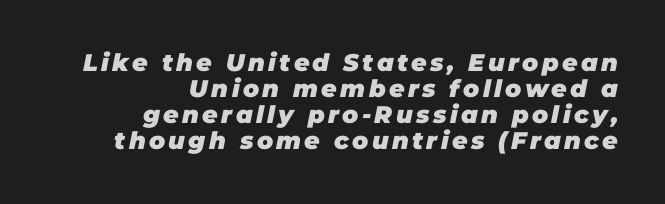
Q: Is the text bold? A: Yes.
Q: Is the text italic (slanted)? A: Yes, it leans right by about 11 degrees.
Q: Is the text underlined? A: No.
Q: How is the paragraph aligned? A: Right-aligned.
Q: Is the spacing between lines tight, normal or loose? A: Tight.
